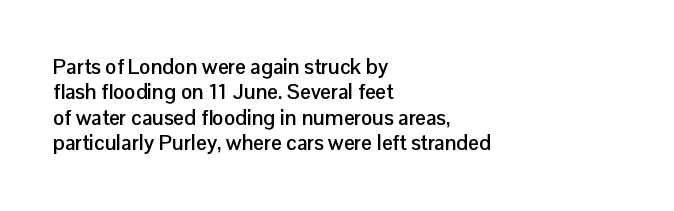
The gaps between neighbouring characters are ordinary and unremarkable. Heavy, bold letterforms. Posture: straight, roman, zero tilt. Caption: multi-line text, flush left, ragged right. Clear beneath every line of the passage.
